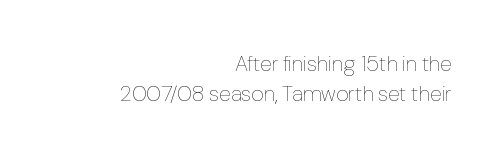
Notice how the passage keeps a crisp vertical edge on the right only. Anything drawn beneath the words? Only blank space. Each word holds together tightly as a unit, with standard inter-letter gaps. The characters are drawn with everyday or finer stroke widths.
